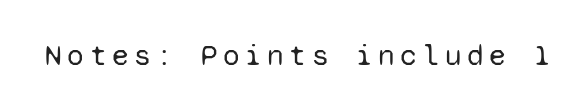
The image shows 30 px regular-weight sans-serif type, upright, monospaced; set not underlined; low stroke contrast and a medium x-height.
